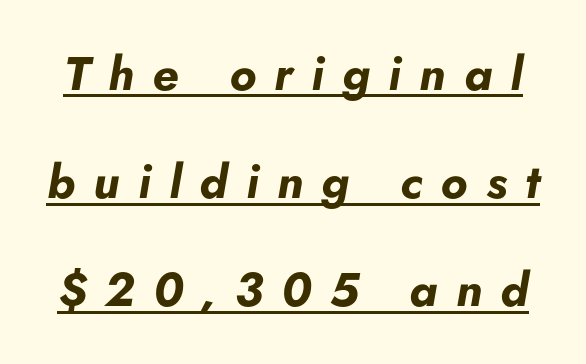
The image shows 47 px bold type, italic (leaning right); set loose line spacing (2.3x), unusually wide letter spacing (+0.39 em), underlined; low stroke contrast and a small x-height.
